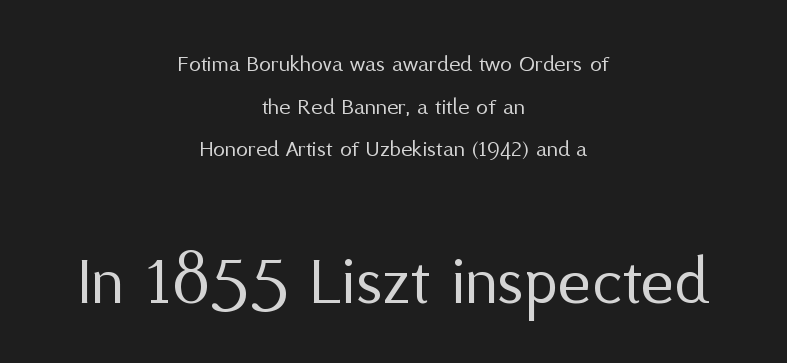
Q: Is the text bold? A: No.
Q: Is the text italic (slanted)? A: No, it is upright.
Q: Is the typeface a serif or a sans-serif typeface? A: Sans-serif.
Q: Is the text underlined? A: No.
Q: How is the paragraph aligned? A: Centered.
Q: Is the spacing between letters normal or unusually wide? A: Normal.
Q: Which block of text is set in a larger size, the first (top) or the second (bottom)? A: The second (bottom) one.
Q: Width (condensed, normal, or wide)? A: Normal.
Q: Stroke contrast? A: Medium.
Q: x-height? A: Medium.
Q: Monospaced? A: No.
